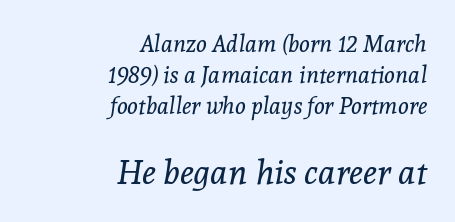
Q: Is the text bold? A: No.
Q: Is the text italic (slanted)? A: Yes, it leans right by about 8 degrees.
Q: Is the typeface a serif or a sans-serif typeface? A: Serif.
Q: Is the text underlined? A: No.
Q: How is the paragraph aligned? A: Right-aligned.
Q: Is the spacing between letters normal or unusually wide? A: Normal.
Q: Is the spacing between lines tight, normal or loose? A: Normal.
Q: Which block of text is set in a larger size, the first (top) or the second (bottom)? A: The second (bottom) one.
Q: Width (condensed, normal, or wide)? A: Normal.
Q: x-height? A: Medium.
Q: Monospaced? A: No.
